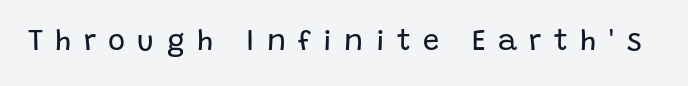
These lines are rendered in a variable-pitch font. The glyphs in this specimen are sans serif. The line texture is sparse and dotted thanks to wide tracking. A clean baseline with only descenders dipping below it. No italicization has been applied; the sample stays upright. The strokes carry an ordinary text weight at most.
